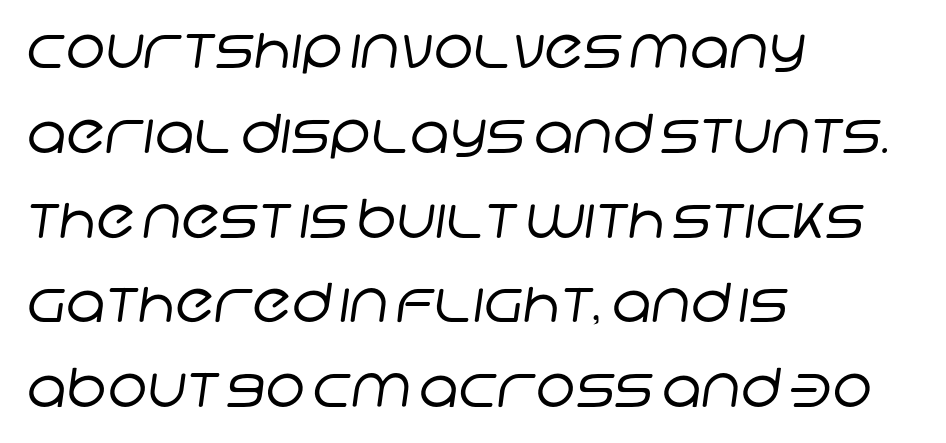
{"serif": "no", "bold": "no", "weight": "regular", "width": "normal", "stroke_contrast": "low", "x_height": "large", "monospaced": "no", "underline": "no", "align": "left", "line_spacing": "normal", "line_spacing_ratio": 1.57, "letter_spacing": "normal", "letter_spacing_em": 0.0, "glyph_px": 54}
